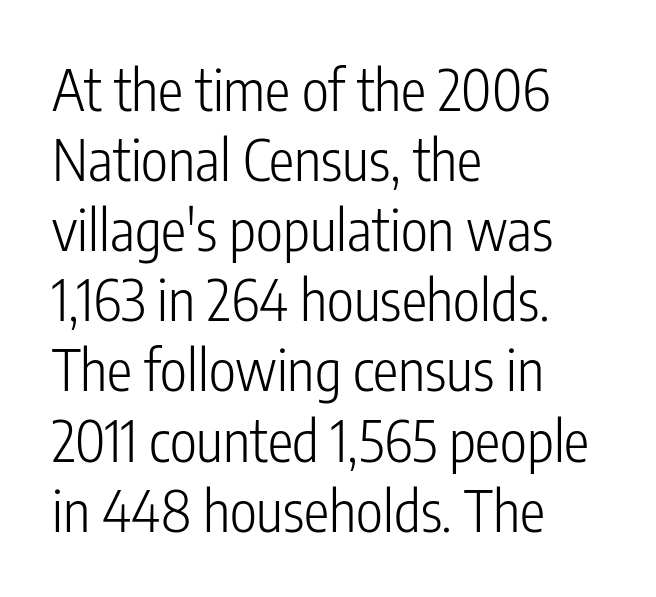
Nobody drew a line under any word here. Ascenders rise straight up at ninety degrees. Line beginnings align vertically; line endings do not. Observe the absence of serifs on each vertical stroke in this sample. You could not count columns in this text — the font is proportionally spaced. Tracking value appears to be zero — textbook default spacing.
